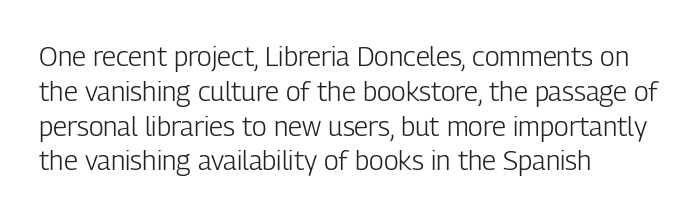
Q: Is the text bold? A: No.
Q: Is the text italic (slanted)? A: No, it is upright.
Q: Is the text underlined? A: No.
Q: How is the paragraph aligned? A: Left-aligned.
Q: Is the spacing between letters normal or unusually wide? A: Normal.
Q: Is the spacing between lines tight, normal or loose? A: Normal.
